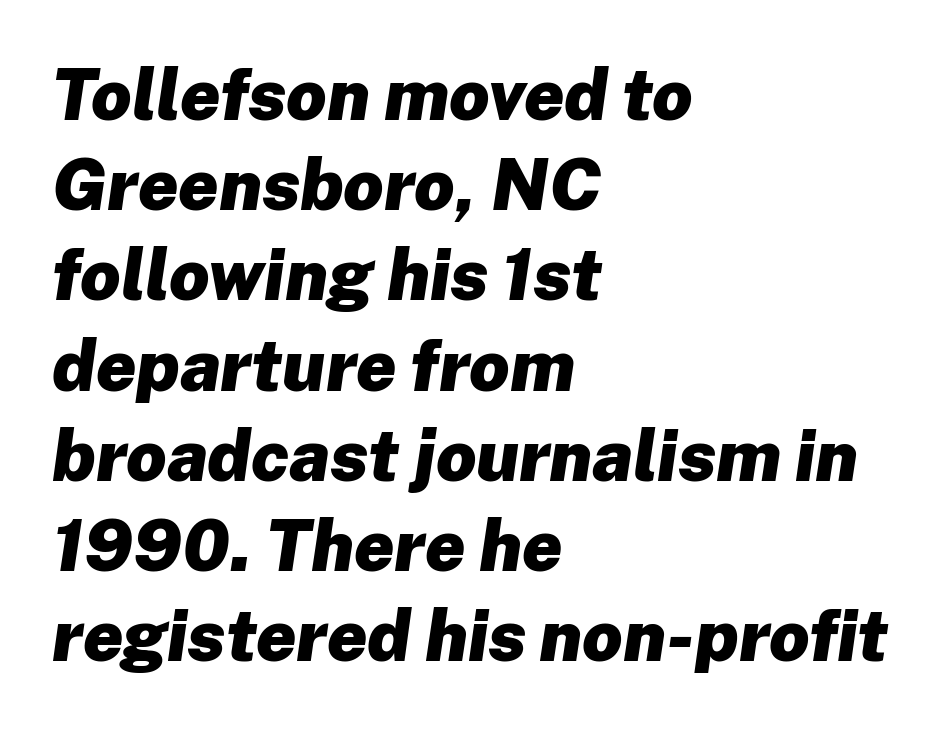
The image shows 71 px heavy type, italic (leaning right); set left-aligned, normal line spacing (1.27x), normal letter spacing, not underlined; low stroke contrast and a medium x-height.
